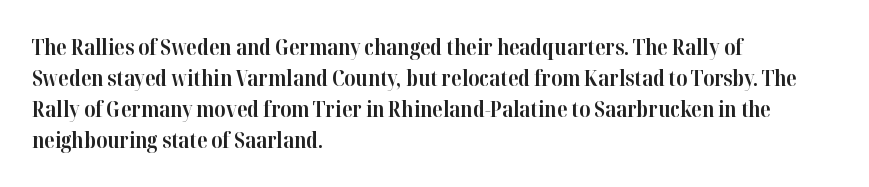
Posture: vertical. A classic flush-left, rag-right setting is used for this passage. Horizontal bands of white between lines are of average thickness. Each word holds together tightly as a unit, with standard inter-letter gaps. The font is running at its bold setting.
